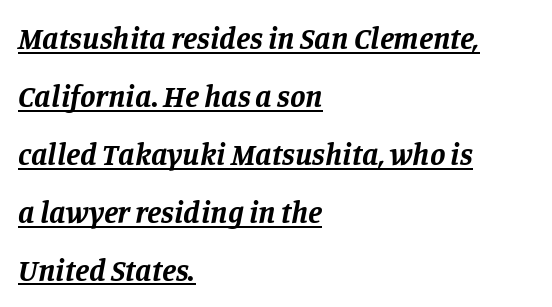
Q: Is the text bold? A: Yes.
Q: Is the text italic (slanted)? A: Yes, it leans right by about 11 degrees.
Q: Is the typeface a serif or a sans-serif typeface? A: Serif.
Q: Is the text underlined? A: Yes.
Q: How is the paragraph aligned? A: Left-aligned.
Q: Is the spacing between letters normal or unusually wide? A: Normal.
Q: Width (condensed, normal, or wide)? A: Normal.
Q: Stroke contrast? A: Low.
Q: x-height? A: Large.
Q: Monospaced? A: No.
